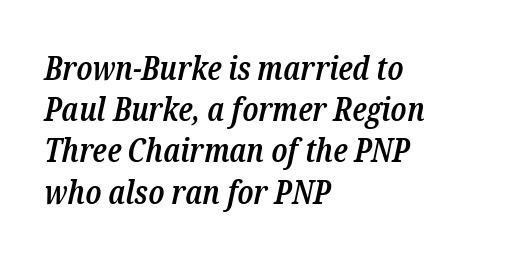
{"serif": "yes", "italic": "yes", "lean": "right", "slant_degrees": 12, "bold": "semi", "weight": "semibold", "width": "condensed", "stroke_contrast": "low", "x_height": "medium", "monospaced": "no", "underline": "no", "align": "left", "line_spacing": "normal", "line_spacing_ratio": 1.25, "letter_spacing": "normal", "letter_spacing_em": 0.0, "glyph_px": 33}
